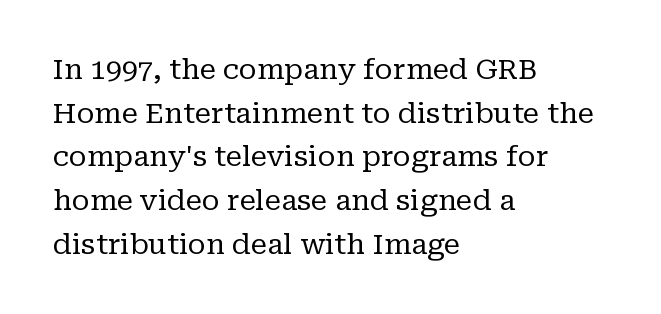
{"serif": "yes", "italic": "no", "bold": "no", "weight": "regular", "width": "normal", "stroke_contrast": "low", "x_height": "medium", "monospaced": "no", "underline": "no", "align": "left", "line_spacing": "normal", "line_spacing_ratio": 1.56, "letter_spacing": "normal", "letter_spacing_em": 0.0, "glyph_px": 28}
